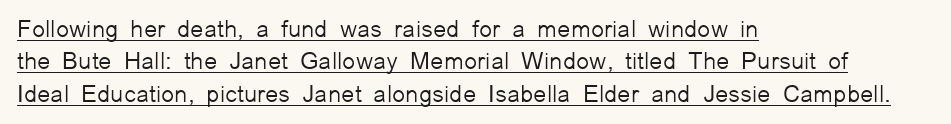
The lettering stays uniformly vertical, giving the passage a roman look. The vertical gap from one line to the next is medium. Line beginnings align vertically; line endings do not. Nobody touched the tracking dial on this one. Caption: face not bold, strokes unweighted. Honestly, the underline is the first thing you notice here.
